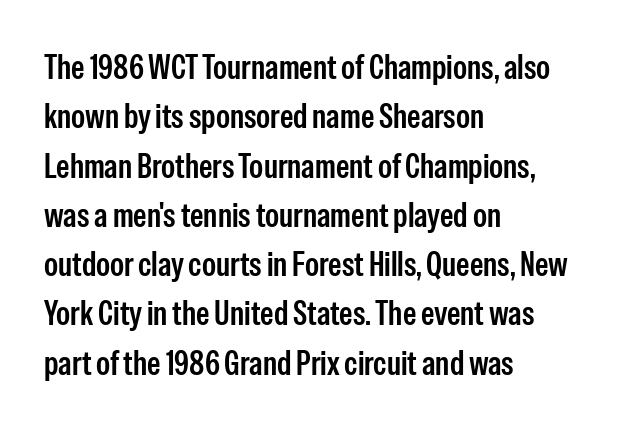
The leading is moderate, giving the passage an even texture. The letters sit at their default tracking, neither squeezed nor spread. In terms of letterform style, serifs are entirely absent. The rendering uses natural spacing where letterforms have individual widths. Caption: multi-line text, flush left, ragged right.
